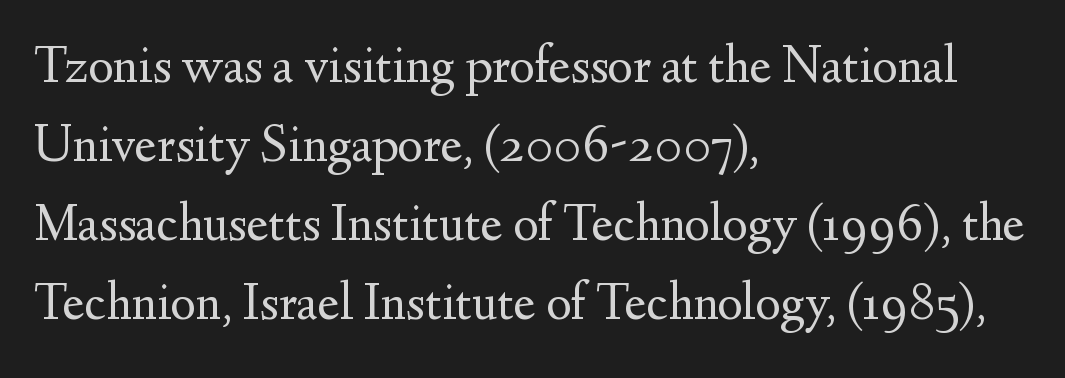
{"serif": "yes", "italic": "no", "bold": "no", "weight": "regular", "width": "normal", "stroke_contrast": "medium", "x_height": "small", "monospaced": "no", "underline": "no", "align": "left", "line_spacing": "normal", "line_spacing_ratio": 1.46, "letter_spacing": "normal", "letter_spacing_em": 0.0, "glyph_px": 54}
